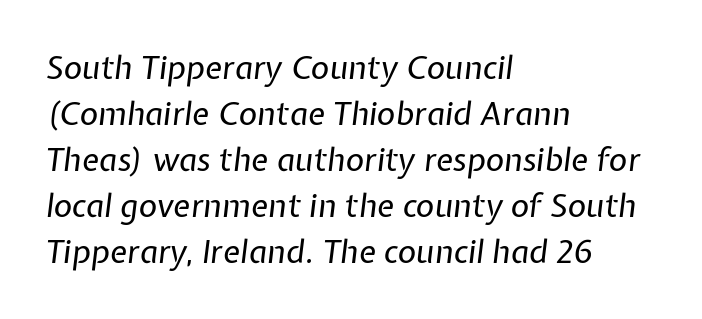
The image shows 32 px regular-weight type, italic (leaning right); set left-aligned, normal line spacing (1.44x), normal letter spacing, not underlined; low stroke contrast and a medium x-height.
